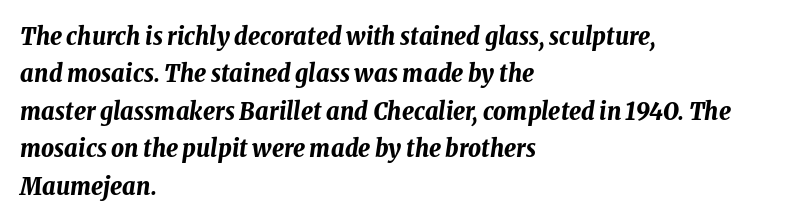
The text block is weighted toward the left margin, trailing off unevenly rightward. Regular leading. No extra tracking has been applied to these lines. Emphasis by weight is at full strength: bold.
